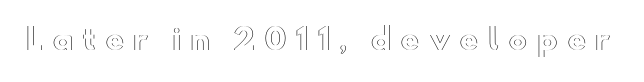
Q: Is the text italic (slanted)? A: No, it is upright.
Q: Is the text underlined? A: No.
Q: Is the spacing between letters normal or unusually wide? A: Unusually wide.
Q: Width (condensed, normal, or wide)? A: Wide.
Q: x-height? A: Small.
Q: Monospaced? A: No.
